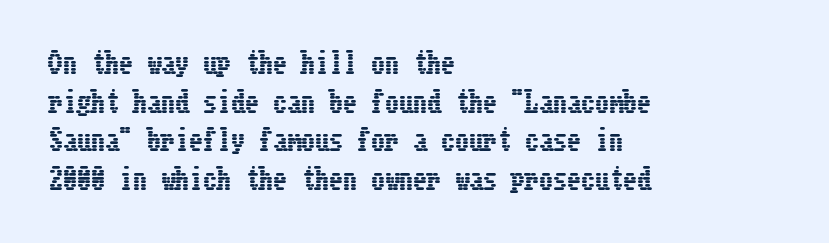
The image shows 28 px condensed type, upright; set left-aligned, normal line spacing (1.38x), normal letter spacing, not underlined; low stroke contrast and a medium x-height.
